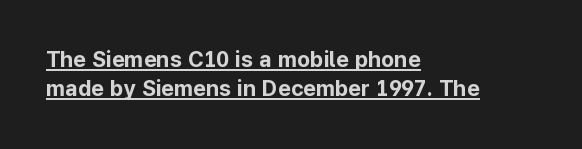
Which margin do the lines hug? The left one — the right edge is uneven. In terms of leading, this rendering sits right in the middle. No italicization has been applied; the sample stays upright. How heavy is the stroke? Heavy — this is a bold. Compared with undecorated copy, this sample adds a rule below the words.
